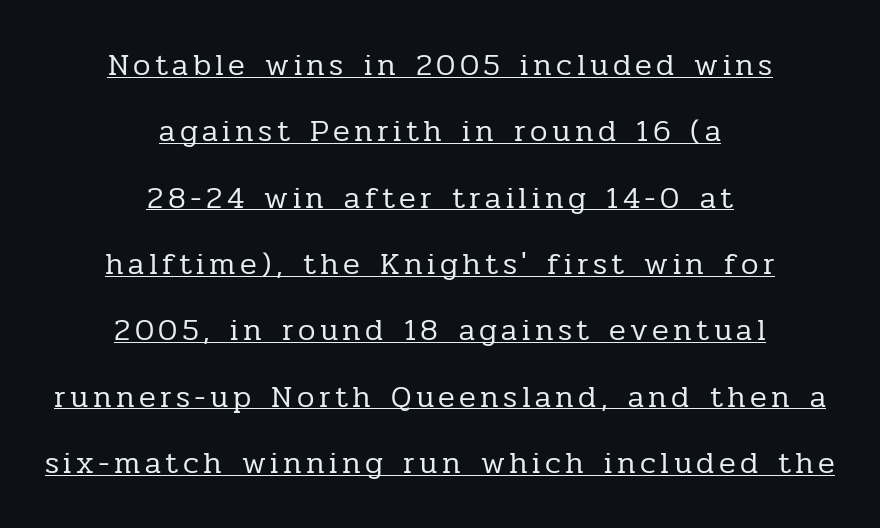
{"serif": "yes", "italic": "no", "bold": "no", "weight": "regular", "width": "normal", "stroke_contrast": "low", "x_height": "medium", "monospaced": "no", "underline": "yes", "align": "center", "line_spacing": "loose", "line_spacing_ratio": 2.14, "glyph_px": 31}
